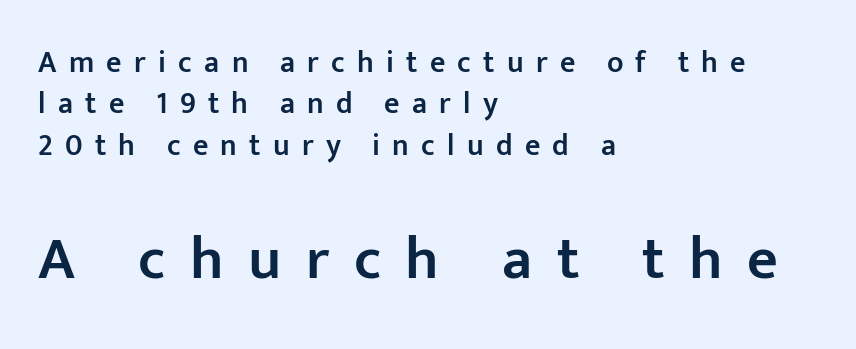
{"serif": "no", "italic": "no", "bold": "semi", "weight": "semibold", "width": "normal", "stroke_contrast": "low", "x_height": "medium", "monospaced": "no", "underline": "no", "align": "left", "line_spacing": "normal", "line_spacing_ratio": 1.38, "letter_spacing": "wide", "letter_spacing_em": 0.41, "larger_block": "second", "size_ratio": 2.0, "glyph_px": 60}
